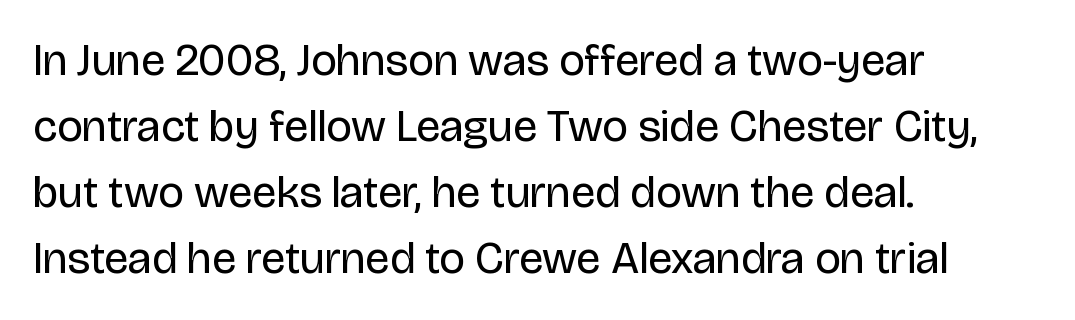
{"serif": "no", "italic": "no", "bold": "no", "weight": "regular", "width": "normal", "stroke_contrast": "low", "x_height": "large", "monospaced": "no", "underline": "no", "align": "left", "line_spacing": "normal", "line_spacing_ratio": 1.47, "letter_spacing": "normal", "letter_spacing_em": 0.0, "glyph_px": 45}
